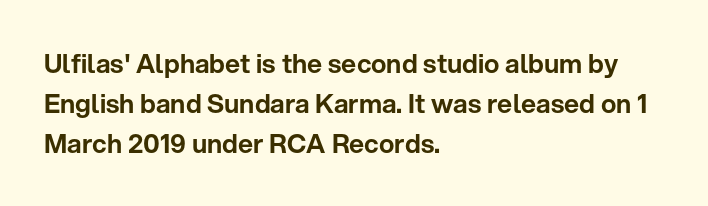
How would I describe the line gaps? Plain and ordinary. Does extra space separate the letters? No, they use regular spacing. These lines stack with their left ends in a neat column. Underlining? Definitely not there. Quick note: not italic, upright.
